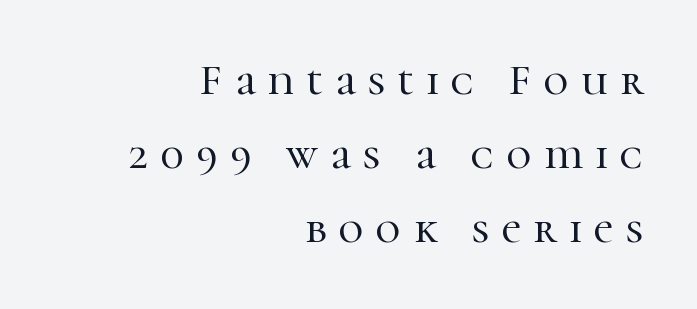
Q: Is the text italic (slanted)? A: No, it is upright.
Q: Is the typeface a serif or a sans-serif typeface? A: Serif.
Q: Is the text underlined? A: No.
Q: How is the paragraph aligned? A: Right-aligned.
Q: Is the spacing between letters normal or unusually wide? A: Unusually wide.
Q: Width (condensed, normal, or wide)? A: Normal.
Q: Stroke contrast? A: High.
Q: x-height? A: Medium.
Q: Monospaced? A: No.
